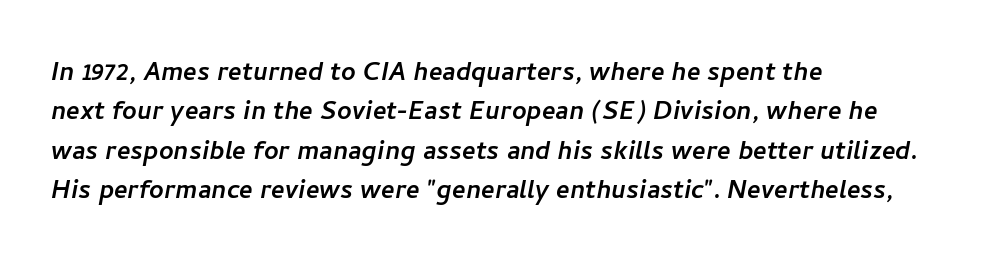
Typographically, this falls in the sans-serif category. The passage is arranged the way most books set body copy — flush left. Think of a printed novel: that variable character pitch is what you see here. You could call the tracking neutral — neither tight nor loose. Check under the words: just untouched page.
